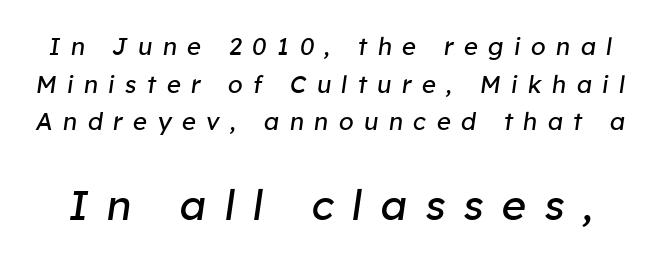
The image shows 42 px regular-weight type, italic (leaning right); set normal line spacing (1.57x), unusually wide letter spacing (+0.43 em), not underlined; the second (bottom) block is 1.75x larger; low stroke contrast and a medium x-height.
